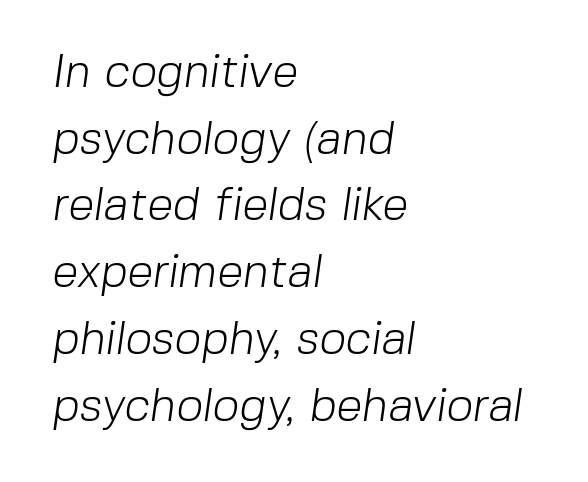
{"serif": "no", "bold": "no", "weight": "light", "width": "normal", "stroke_contrast": "low", "x_height": "medium", "monospaced": "no", "underline": "no", "align": "left", "line_spacing": "normal", "line_spacing_ratio": 1.42, "letter_spacing": "normal", "letter_spacing_em": 0.0, "glyph_px": 47}
